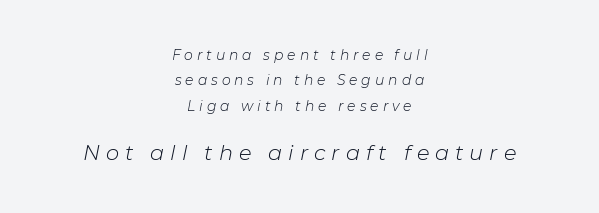
Q: Is the text bold? A: No.
Q: Is the text italic (slanted)? A: Yes, it leans right by about 11 degrees.
Q: Is the text underlined? A: No.
Q: How is the paragraph aligned? A: Centered.
Q: Is the spacing between letters normal or unusually wide? A: Unusually wide.
Q: Which block of text is set in a larger size, the first (top) or the second (bottom)? A: The second (bottom) one.
